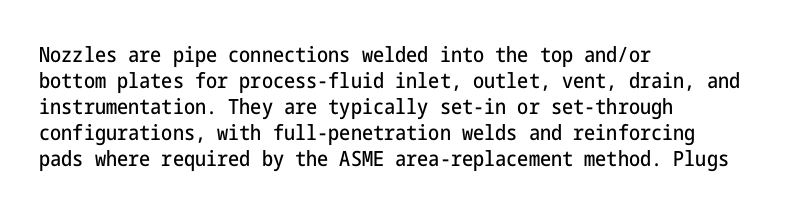
{"italic": "no", "underline": "no", "align": "left", "line_spacing_ratio": 1.24, "letter_spacing": "normal", "letter_spacing_em": 0.0, "glyph_px": 21}
